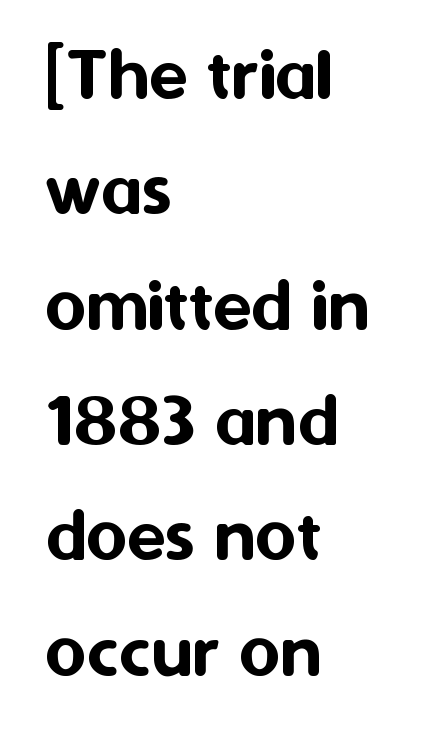
{"serif": "no", "italic": "no", "width": "normal", "stroke_contrast": "medium", "x_height": "medium", "monospaced": "no", "underline": "no", "align": "left", "line_spacing": "normal", "line_spacing_ratio": 1.46, "letter_spacing": "normal", "letter_spacing_em": 0.0, "glyph_px": 79}
